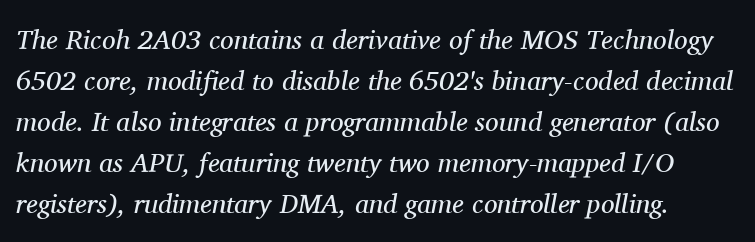
Inter-character spacing is left at the font's built-in metrics. If you measured baseline to baseline, you'd find a middling distance. The area under the type is left untouched. Counters stay open thanks to moderate or lighter strokes. Italic? Definitely — the glyphs are oblique.
